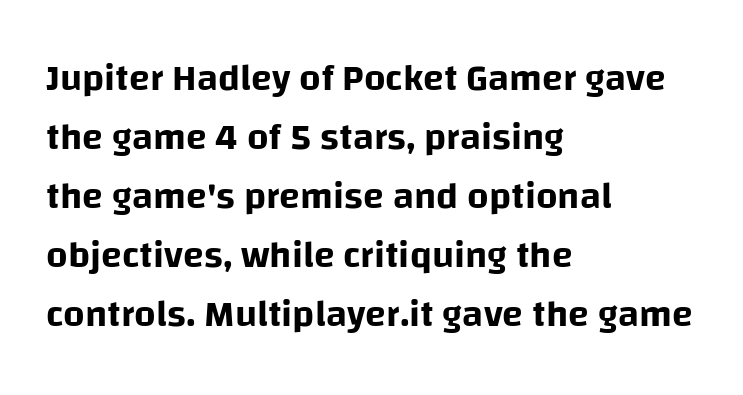
{"serif": "no", "italic": "no", "width": "normal", "stroke_contrast": "low", "x_height": "large", "monospaced": "no", "underline": "no", "align": "left", "line_spacing": "normal", "line_spacing_ratio": 1.55, "letter_spacing": "normal", "letter_spacing_em": 0.0, "glyph_px": 38}
